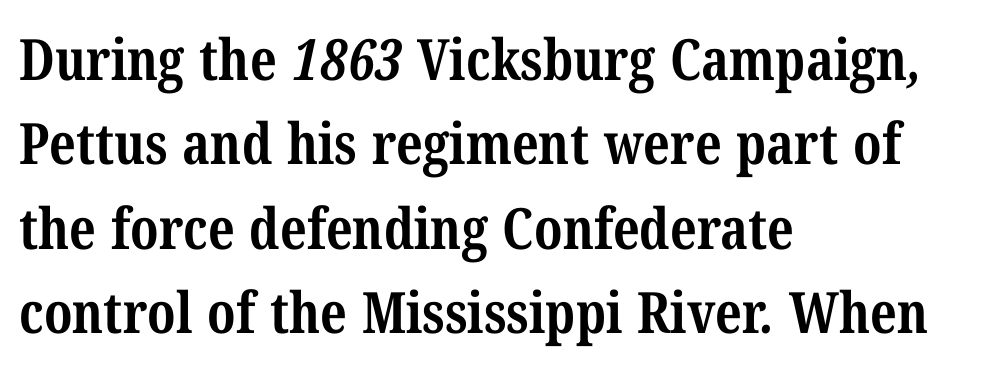
The letters are bold, with thick, heavy strokes. In CSS terms this would be text-align: left. The words here are not underlined. Spacing verdict: proportional, widths tailored to each character.
